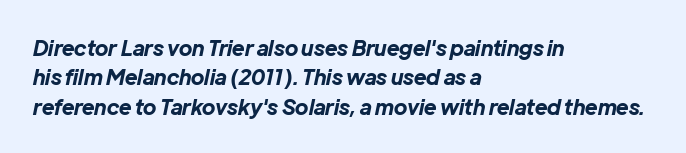
The image shows 21 px bold type, italic (leaning right); set left-aligned, normal line spacing (1.4x), normal letter spacing, not underlined.
